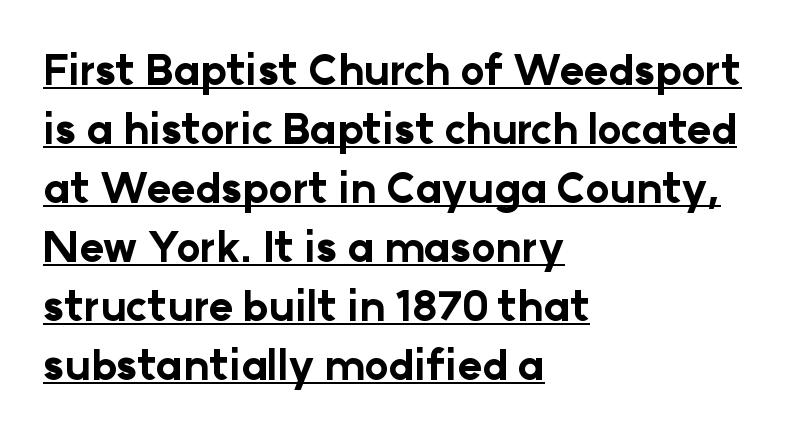
Tracking here is standard; glyphs follow each other at the usual distance. Is the block centered? No — it sits flush against the left margin. Tall strokes in this sample are plumb rather than angled. The type family on display is of the sans-serif kind. Every letter is thick-stroked: bold, no question. Line spacing here is normal.
